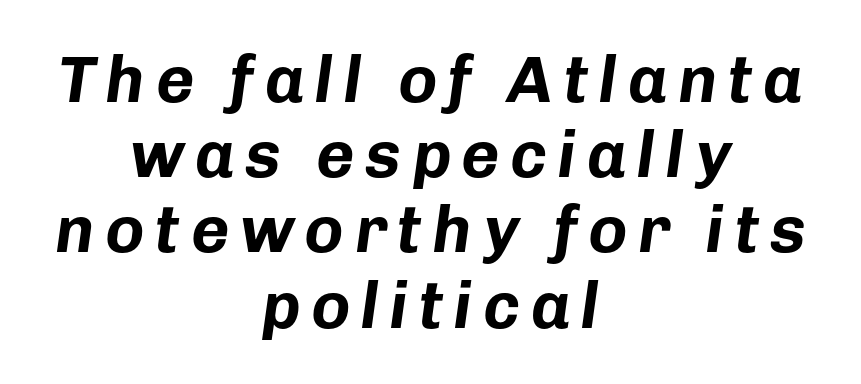
Q: Is the text bold? A: Yes.
Q: Is the text italic (slanted)? A: Yes, it leans right by about 8 degrees.
Q: Is the text underlined? A: No.
Q: How is the paragraph aligned? A: Centered.
Q: Is the spacing between lines tight, normal or loose? A: Tight.
Q: Width (condensed, normal, or wide)? A: Normal.
Q: Stroke contrast? A: Low.
Q: x-height? A: Medium.
Q: Monospaced? A: No.
